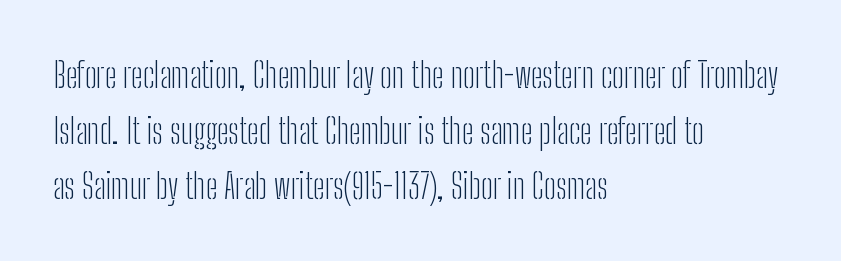
{"serif": "no", "italic": "no", "bold": "no", "weight": "light", "width": "condensed", "stroke_contrast": "low", "x_height": "medium", "monospaced": "no", "underline": "no", "align": "left", "line_spacing": "normal", "line_spacing_ratio": 1.59, "letter_spacing": "normal", "letter_spacing_em": 0.0, "glyph_px": 35}
